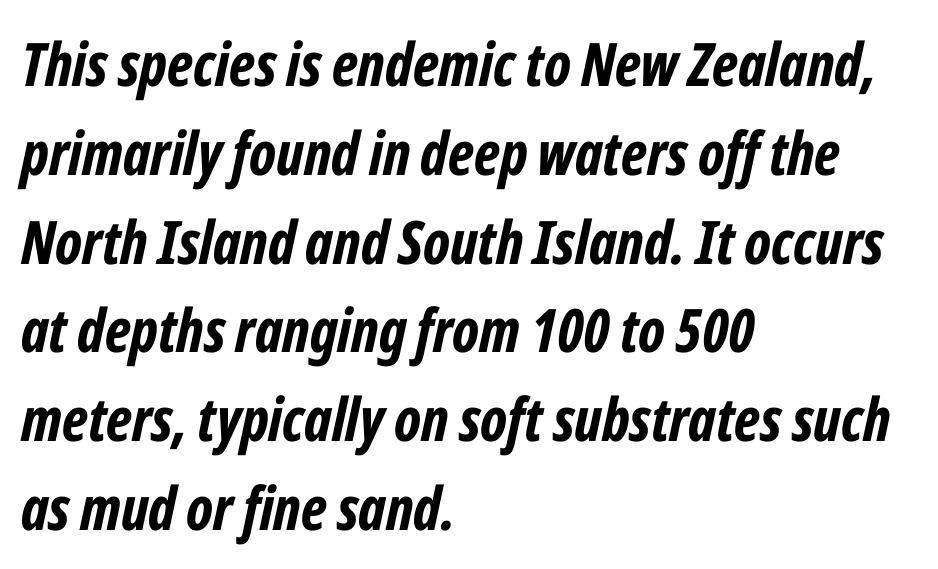
The letters sit at their default tracking, neither squeezed nor spread. Is the block centered? No — it sits flush against the left margin. Check the space under the baseline: it is left empty. Tall strokes in this sample are angled rather than plumb. A typesetter would call this proportional, since set widths differ per character.
